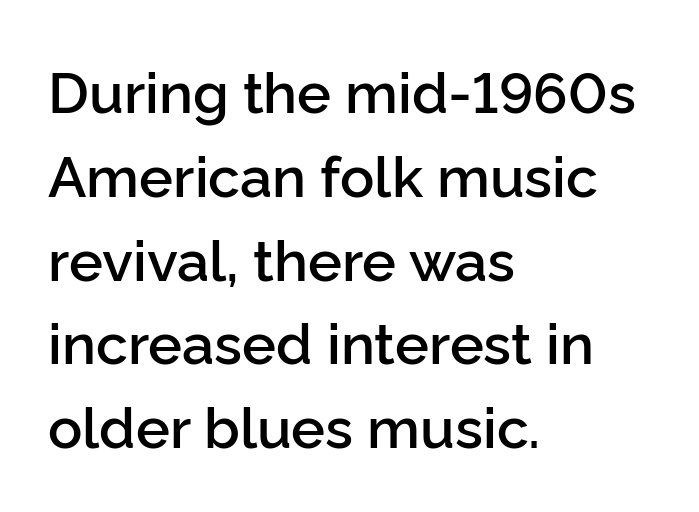
Q: Is the text bold? A: Semi-bold.
Q: Is the text italic (slanted)? A: No, it is upright.
Q: Is the typeface a serif or a sans-serif typeface? A: Sans-serif.
Q: Is the text underlined? A: No.
Q: How is the paragraph aligned? A: Left-aligned.
Q: Is the spacing between letters normal or unusually wide? A: Normal.
Q: Is the spacing between lines tight, normal or loose? A: Normal.
Q: Width (condensed, normal, or wide)? A: Normal.
Q: Stroke contrast? A: Low.
Q: x-height? A: Medium.
Q: Monospaced? A: No.
